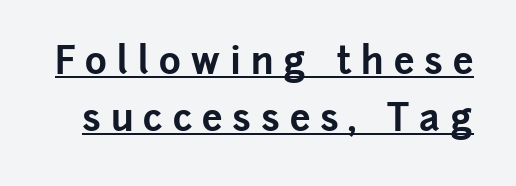
The face used here is proportionally spaced, like ordinary book or web type. Regarding leading, the lines here are spaced in the standard way. On the weight axis this lands at bold, roughly 700. What kind of face is this? One without serifs — a sans. Short note: letters widely spaced.
